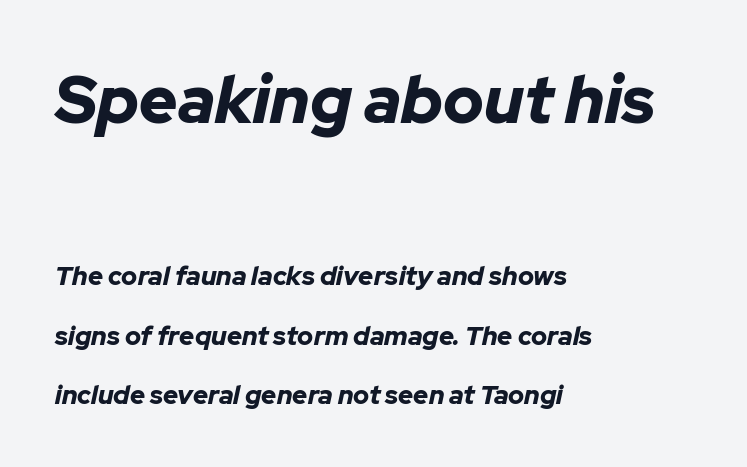
The axis of the letterforms is tilted away from vertical. Does the copy run flush right? No — it runs flush left. The initial chunk of copy outweighs the following chunk in type size. Do the characters align in a grid? No, the font is proportional. A full-strength bold gives these letters their thick strokes. Does extra space separate the letters? No, they use regular spacing.
